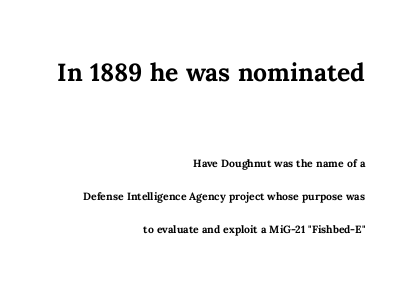
Q: Is the text bold? A: Yes.
Q: Is the text italic (slanted)? A: No, it is upright.
Q: Is the text underlined? A: No.
Q: How is the paragraph aligned? A: Right-aligned.
Q: Is the spacing between letters normal or unusually wide? A: Normal.
Q: Is the spacing between lines tight, normal or loose? A: Loose.
Q: Which block of text is set in a larger size, the first (top) or the second (bottom)? A: The first (top) one.
Q: Width (condensed, normal, or wide)? A: Normal.
Q: Stroke contrast? A: Medium.
Q: x-height? A: Medium.
Q: Monospaced? A: No.
